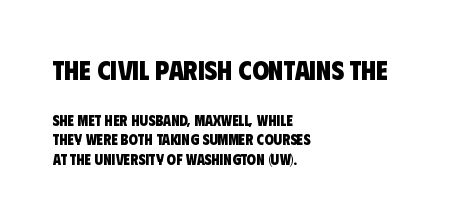
{"bold": "yes", "underline": "no", "align": "left", "line_spacing": "normal", "line_spacing_ratio": 1.33, "letter_spacing": "normal", "letter_spacing_em": 0.0, "larger_block": "first", "size_ratio": 1.8, "glyph_px": 27}
